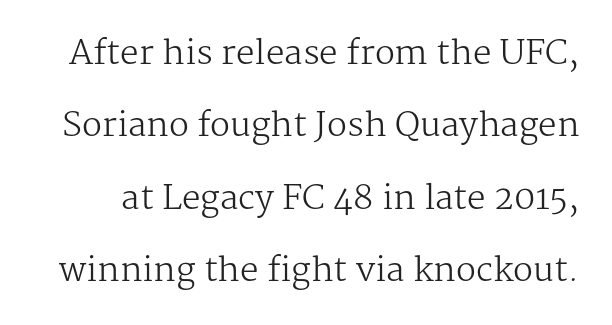
Vertically, the passage feels expansive, rows floating well apart. Spacing between characters is what you'd get straight out of the box. The axis of the letterforms is exactly vertical. The letters look calm and open, with moderate or lighter stems. The characters display serif detailing at their extremities. Is this a fixed-width face? No — the glyphs have proportional, varying widths.
